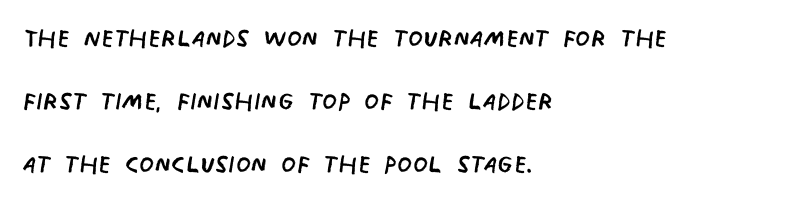
{"serif": "no", "bold": "no", "weight": "regular", "width": "condensed", "stroke_contrast": "low", "x_height": "large", "monospaced": "no", "underline": "no", "align": "left", "line_spacing_ratio": 1.86, "letter_spacing": "normal", "letter_spacing_em": 0.0, "glyph_px": 34}
